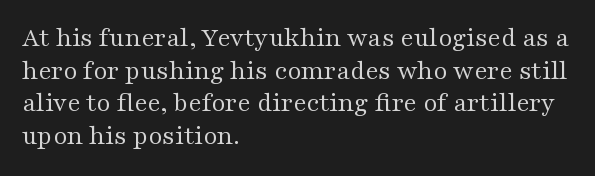
The image shows 27 px text type, upright; set left-aligned, line spacing 1.21x, normal letter spacing, not underlined.
